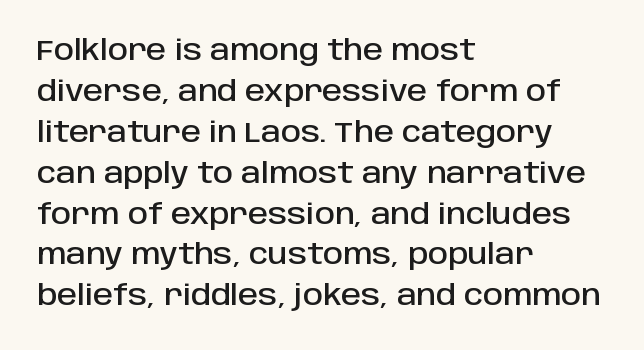
The image shows 28 px sans-serif type, upright; set left-aligned, normal line spacing (1.46x), normal letter spacing, not underlined; low stroke contrast and a large x-height.
